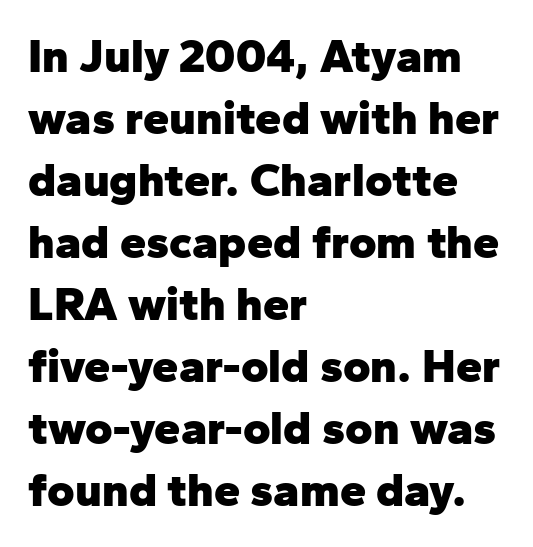
Check under the words: just untouched page. All the whitespace from short lines collects on the right. Words appear dense and cohesive because spacing is normal. The lettering stays uniformly vertical, giving the passage a roman look. One glance says typical: line gaps are just what's usual.
